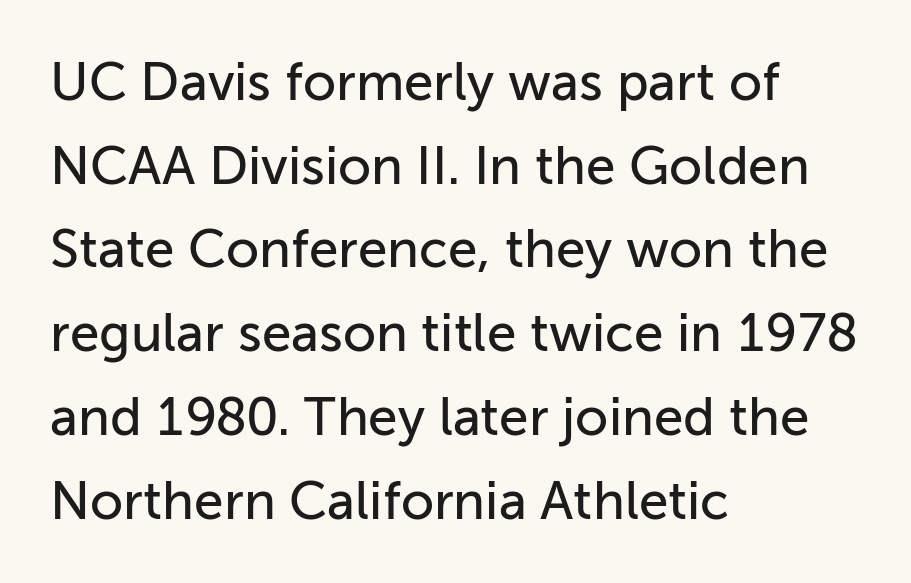
The image shows 53 px sans-serif type, upright; set left-aligned, normal line spacing (1.58x), normal letter spacing, not underlined; low stroke contrast and a medium x-height.
